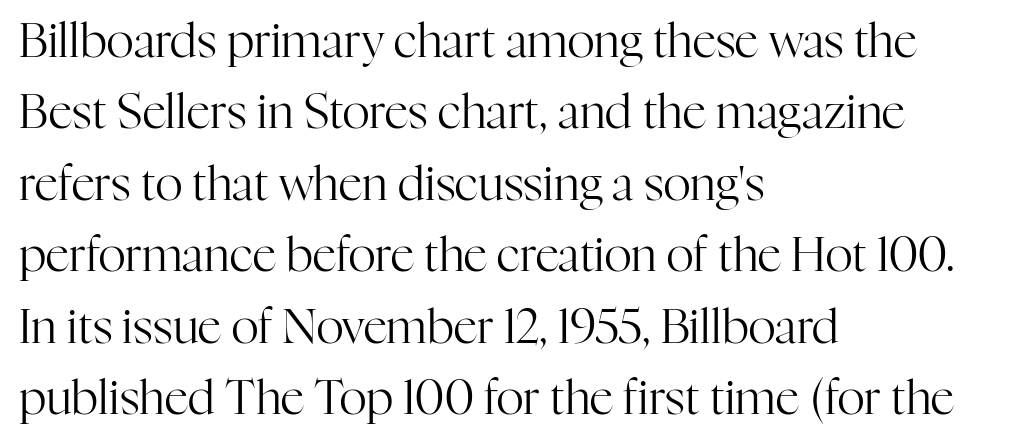
{"serif": "yes", "italic": "no", "bold": "no", "weight": "regular", "width": "normal", "stroke_contrast": "high", "x_height": "medium", "monospaced": "no", "underline": "no", "align": "left", "line_spacing": "normal", "line_spacing_ratio": 1.52, "letter_spacing": "normal", "letter_spacing_em": 0.0, "glyph_px": 47}
